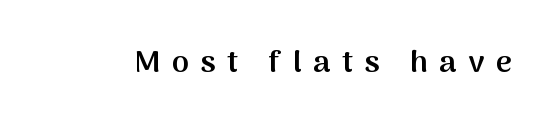
Q: Is the text bold? A: Semi-bold.
Q: Is the text italic (slanted)? A: No, it is upright.
Q: Is the typeface a serif or a sans-serif typeface? A: Sans-serif.
Q: Is the text underlined? A: No.
Q: Is the spacing between letters normal or unusually wide? A: Unusually wide.
Q: Width (condensed, normal, or wide)? A: Normal.
Q: Stroke contrast? A: Medium.
Q: x-height? A: Medium.
Q: Monospaced? A: No.
